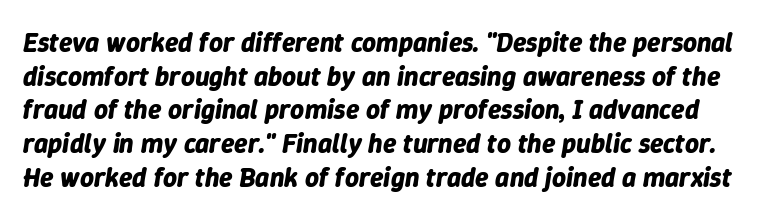
{"italic": "yes", "lean": "right", "slant_degrees": 9, "bold": "yes", "underline": "no", "line_spacing": "normal", "line_spacing_ratio": 1.25, "letter_spacing": "normal", "letter_spacing_em": 0.0, "glyph_px": 27}
